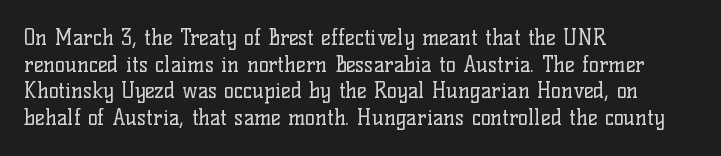
The image shows 21 px text type, upright; set left-aligned, normal line spacing (1.27x), normal letter spacing, not underlined.
